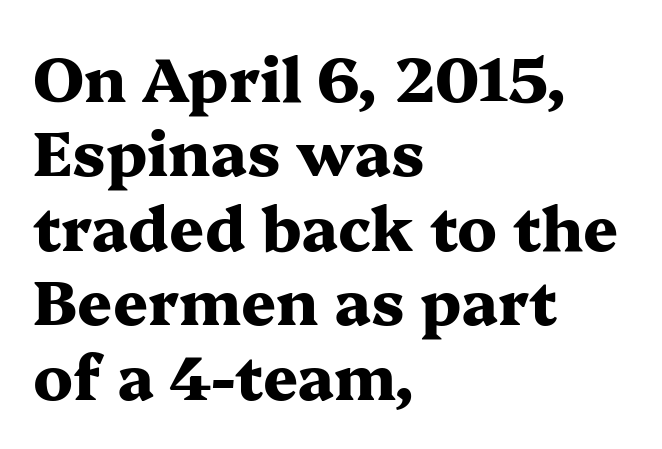
Q: Is the text bold? A: Yes.
Q: Is the text italic (slanted)? A: No, it is upright.
Q: Is the typeface a serif or a sans-serif typeface? A: Serif.
Q: Is the text underlined? A: No.
Q: How is the paragraph aligned? A: Left-aligned.
Q: Is the spacing between letters normal or unusually wide? A: Normal.
Q: Width (condensed, normal, or wide)? A: Wide.
Q: Stroke contrast? A: Medium.
Q: x-height? A: Medium.
Q: Monospaced? A: No.
